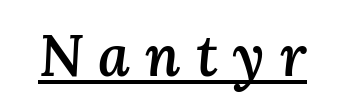
Set as a demibold, roughly 600 on the weight scale. Observe the wide spacing: letters keep a clear distance from each other. An italicized treatment has been applied to the whole sample. The glyphs are accompanied by a horizontal stroke just below them. Proportional: the letters do not fall into vertical columns.
